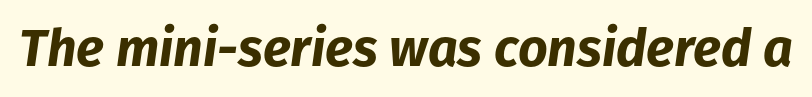
The image shows 52 px bold type, italic (leaning right); set normal letter spacing, not underlined; low stroke contrast and a medium x-height.
